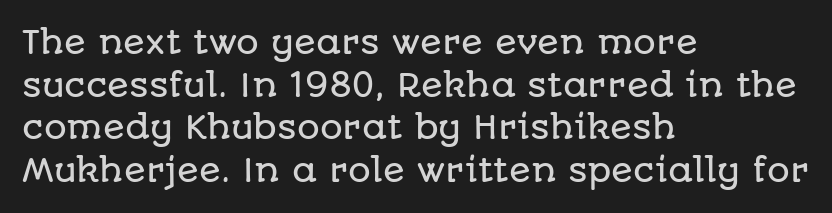
Q: Is the text italic (slanted)? A: No, it is upright.
Q: Is the typeface a serif or a sans-serif typeface? A: Sans-serif.
Q: Is the text underlined? A: No.
Q: How is the paragraph aligned? A: Left-aligned.
Q: Is the spacing between letters normal or unusually wide? A: Normal.
Q: Is the spacing between lines tight, normal or loose? A: Normal.
Q: Width (condensed, normal, or wide)? A: Normal.
Q: Stroke contrast? A: Low.
Q: x-height? A: Large.
Q: Monospaced? A: No.
